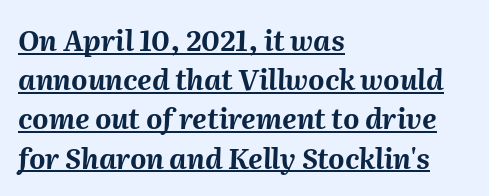
The image shows 28 px bold type, italic (leaning right); set left-aligned, normal line spacing (1.4x), normal letter spacing, underlined; medium stroke contrast and a medium x-height.
